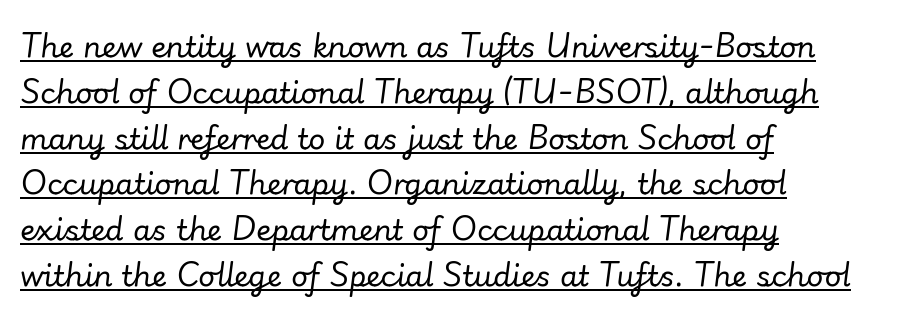
Looks like regular typesetting: each glyph gets only the width it needs. The typesetter chose a ragged-right arrangement here. Stems here are at most as thick as an everyday book face. The face used here has a pronounced slope to its letters. Each word holds together tightly as a unit, with standard inter-letter gaps.
